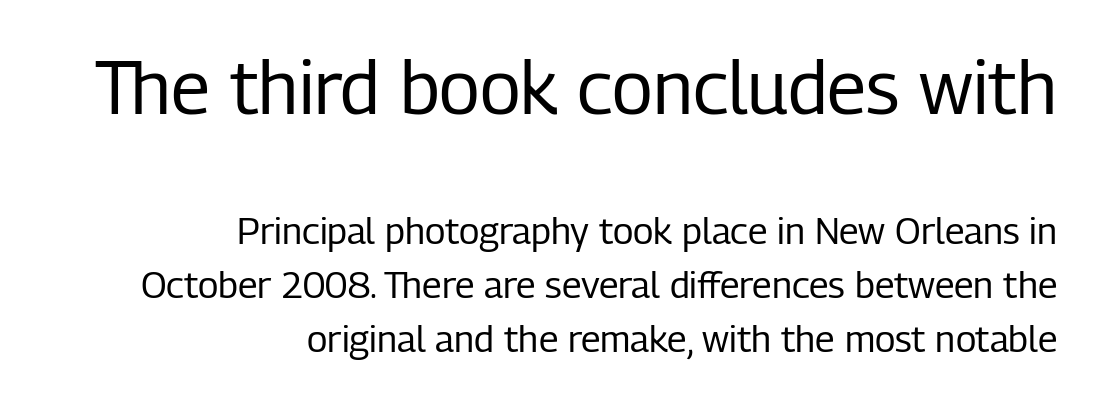
Q: Is the text bold? A: No.
Q: Is the text italic (slanted)? A: No, it is upright.
Q: Is the typeface a serif or a sans-serif typeface? A: Sans-serif.
Q: Is the text underlined? A: No.
Q: How is the paragraph aligned? A: Right-aligned.
Q: Is the spacing between letters normal or unusually wide? A: Normal.
Q: Is the spacing between lines tight, normal or loose? A: Normal.
Q: Which block of text is set in a larger size, the first (top) or the second (bottom)? A: The first (top) one.
Q: Width (condensed, normal, or wide)? A: Condensed.
Q: Stroke contrast? A: Low.
Q: x-height? A: Medium.
Q: Monospaced? A: No.
